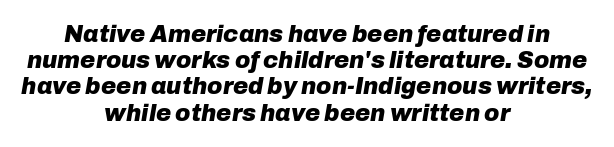
Characters follow at the spacing the type designer built in. I'd describe the lettering as bold — thick and assertive. Slanted lettering throughout. Centered paragraph, ragged on both sides. Regarding leading, the lines here are crowded together.
